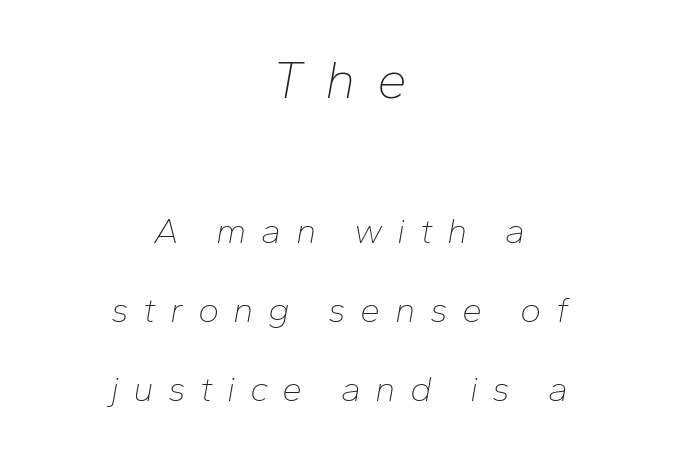
A student would notice the top passage is typeset larger than what follows. Does the copy run flush right? No — it is centered line by line. Underline: absent. An italicized treatment has been applied to the whole sample. The weight tops out at a normal text grade. This sample has the flowing, uneven cadence of proportional lettering.
